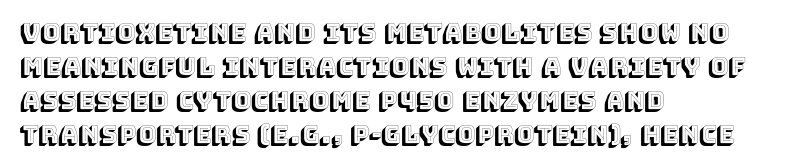
Q: Is the text italic (slanted)? A: No, it is upright.
Q: Is the text underlined? A: No.
Q: How is the paragraph aligned? A: Left-aligned.
Q: Is the spacing between letters normal or unusually wide? A: Normal.
Q: Is the spacing between lines tight, normal or loose? A: Normal.
